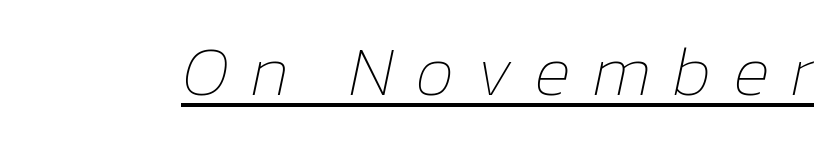
{"italic": "yes", "lean": "right", "slant_degrees": 12, "bold": "no", "weight": "thin", "width": "normal", "stroke_contrast": "low", "x_height": "medium", "monospaced": "no", "underline": "yes", "letter_spacing": "wide", "letter_spacing_em": 0.32, "glyph_px": 69}
